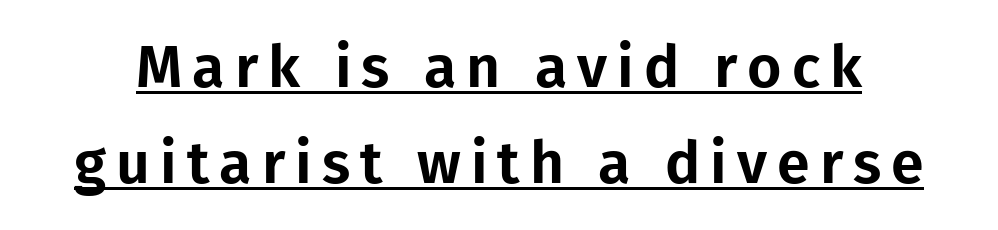
The image shows 59 px sans-serif type, upright; set normal line spacing (1.62x), underlined; low stroke contrast and a medium x-height.
